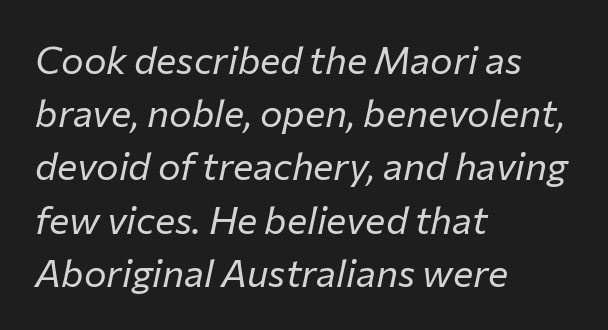
Baseline-to-baseline distance is the conventional proportion of letter height. Is this a heavy cut? Hardly; it is regular or lighter. The string is rendered with underlining switched off. What stands out about the letter spacing? Nothing — it is the standard amount. Looks like regular typesetting: each glyph gets only the width it needs. The lines are quadded left.
